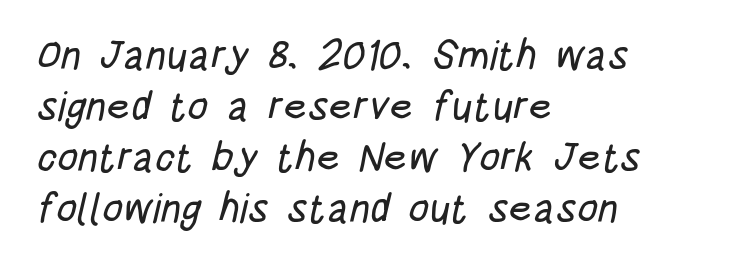
Underlining? Definitely not there. Do the characters align in a grid? No, the font is proportional. In terms of letterspacing, this is plain default setting. Check where the strokes stop: nothing finishes them off — pure sans.
